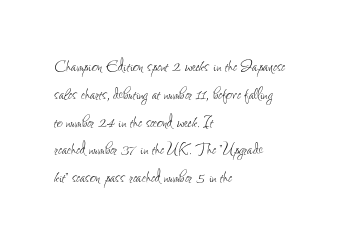
Nothing heavy about these letters — not bold at all. Compared with a centered layout, this one pins lines to the left instead. Spacing between characters is what you'd get straight out of the box. Anything drawn beneath the words? Only blank space.
